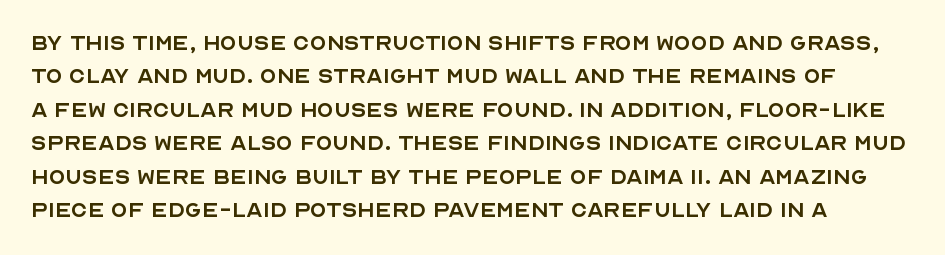
The image shows 27 px text type, upright; set line spacing 1.24x, normal letter spacing, not underlined.
